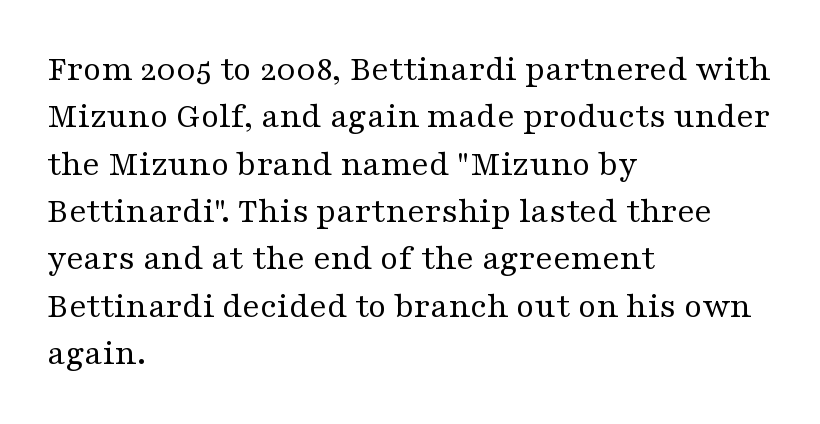
{"serif": "yes", "italic": "no", "bold": "no", "weight": "regular", "width": "wide", "stroke_contrast": "medium", "x_height": "medium", "monospaced": "no", "underline": "no", "align": "left", "line_spacing": "normal", "line_spacing_ratio": 1.28, "letter_spacing": "normal", "letter_spacing_em": 0.0, "glyph_px": 37}
